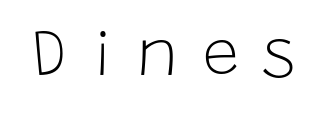
The letters carry no serifs — their stems end cleanly without finishing strokes. Varying glyph widths throughout — classic text-font behaviour. Tall strokes in this sample are plumb rather than angled. Ink coverage per letter is moderate at most.
